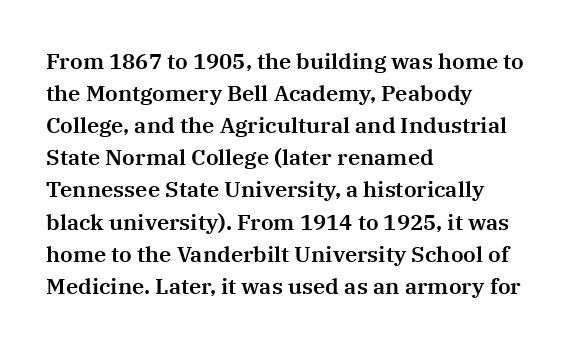
The image shows 22 px text type, upright; set left-aligned, normal line spacing (1.46x), normal letter spacing, not underlined.
